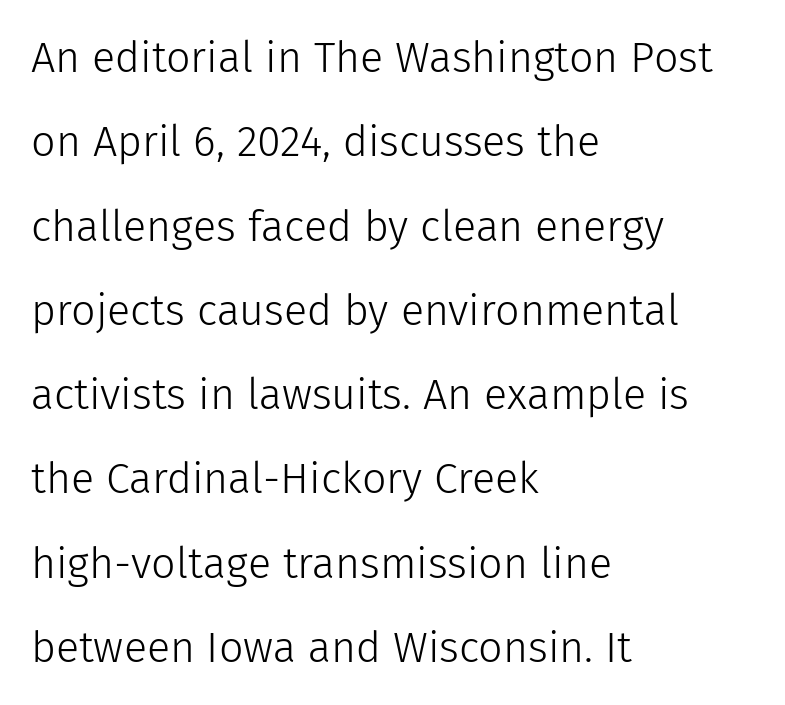
The specimen omits any rule beneath the text block's lines. The type is set solid horizontally, with unmodified tracking. The block of text is sparse from top to bottom, with ample space between rows. Is there any slant? The stems are plumb.
